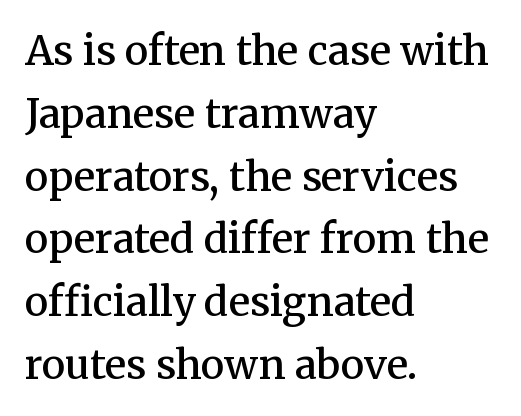
Q: Is the text bold? A: Semi-bold.
Q: Is the text italic (slanted)? A: No, it is upright.
Q: Is the typeface a serif or a sans-serif typeface? A: Serif.
Q: Is the text underlined? A: No.
Q: How is the paragraph aligned? A: Left-aligned.
Q: Is the spacing between letters normal or unusually wide? A: Normal.
Q: Is the spacing between lines tight, normal or loose? A: Normal.
Q: Width (condensed, normal, or wide)? A: Normal.
Q: Stroke contrast? A: Medium.
Q: x-height? A: Medium.
Q: Monospaced? A: No.
